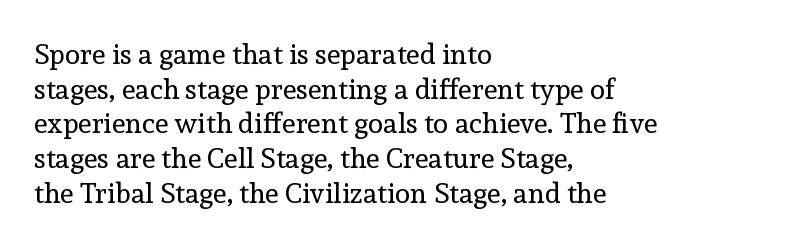
Quick note: not italic, upright. The foot of each line stays bare and open. Observe the ordinary spacing: letters are neighbours, not strangers. Proportional: the letters do not fall into vertical columns. The face used here is seriffed, in the tradition of book romans.
